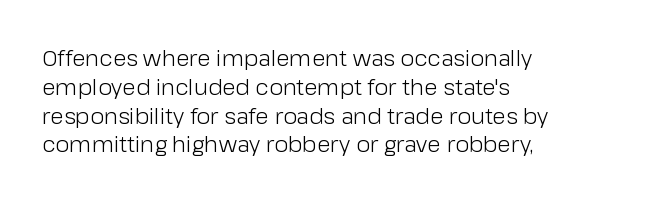
{"italic": "no", "bold": "no", "underline": "no", "align": "left", "line_spacing": "normal", "line_spacing_ratio": 1.31, "letter_spacing": "normal", "letter_spacing_em": 0.0, "glyph_px": 22}
